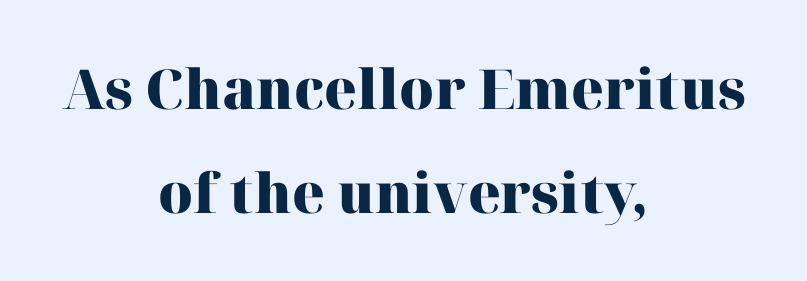
Descender tails drop into unmarked territory. You could not count columns in this text — the font is proportionally spaced. This rendering uses center alignment, leaving both contours irregular but symmetric. What kind of face is this? One with serifs.
